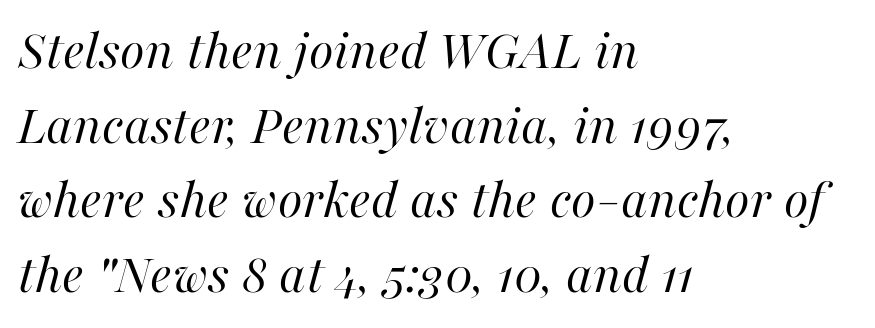
{"italic": "yes", "lean": "right", "slant_degrees": 16, "bold": "no", "weight": "regular", "width": "normal", "stroke_contrast": "high", "x_height": "medium", "monospaced": "no", "underline": "no", "align": "left", "line_spacing": "normal", "line_spacing_ratio": 1.31, "letter_spacing": "normal", "letter_spacing_em": 0.0, "glyph_px": 57}
